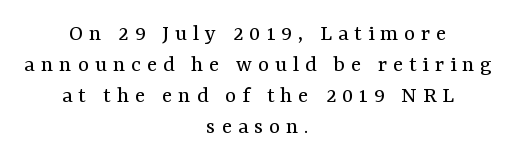
{"italic": "no", "bold": "no", "underline": "no", "align": "center", "line_spacing": "normal", "line_spacing_ratio": 1.29, "letter_spacing": "wide", "letter_spacing_em": 0.24, "glyph_px": 24}
